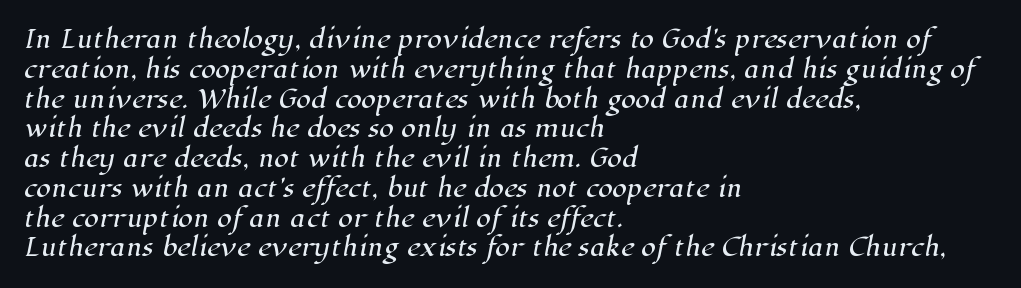
The image shows 24 px text type; set left-aligned, line spacing 1.24x, normal letter spacing, not underlined.
